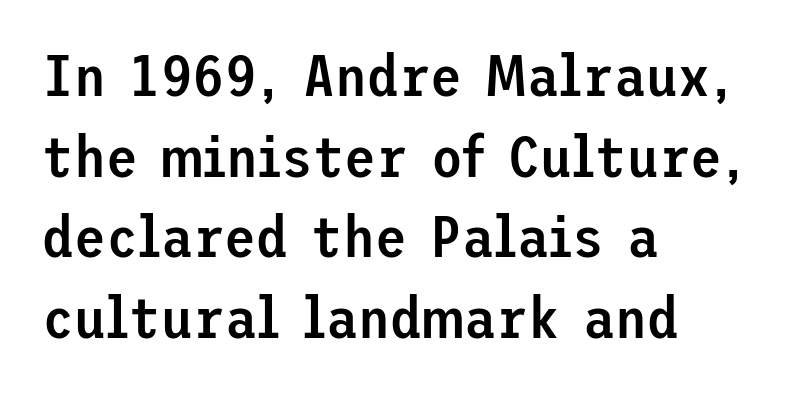
Q: Is the text bold? A: Semi-bold.
Q: Is the text italic (slanted)? A: No, it is upright.
Q: Is the typeface a serif or a sans-serif typeface? A: Sans-serif.
Q: Is the text underlined? A: No.
Q: How is the paragraph aligned? A: Left-aligned.
Q: Is the spacing between letters normal or unusually wide? A: Normal.
Q: Is the spacing between lines tight, normal or loose? A: Normal.
Q: Width (condensed, normal, or wide)? A: Normal.
Q: Stroke contrast? A: Low.
Q: x-height? A: Medium.
